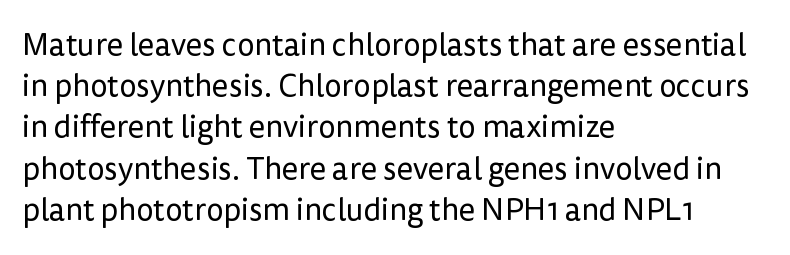
{"serif": "no", "italic": "no", "bold": "no", "weight": "regular", "width": "normal", "stroke_contrast": "low", "x_height": "medium", "monospaced": "no", "underline": "no", "align": "left", "line_spacing": "normal", "line_spacing_ratio": 1.33, "letter_spacing": "normal", "letter_spacing_em": 0.0, "glyph_px": 31}
